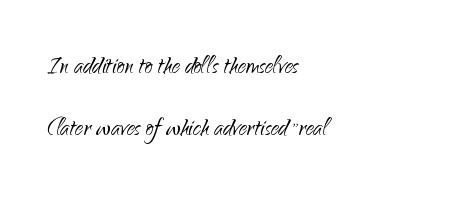
{"serif": "no", "bold": "no", "weight": "light", "width": "normal", "stroke_contrast": "low", "x_height": "small", "monospaced": "no", "underline": "no", "align": "left", "line_spacing": "loose", "line_spacing_ratio": 2.01, "letter_spacing": "normal", "letter_spacing_em": 0.0, "glyph_px": 31}
